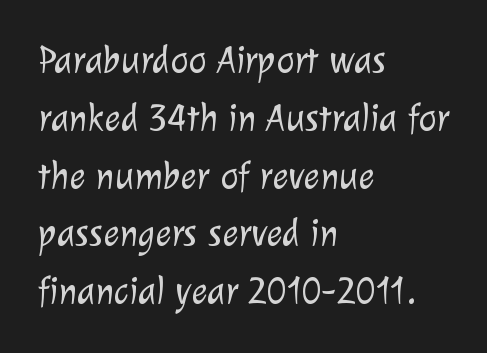
The image shows 38 px light sans-serif type; set left-aligned, normal line spacing (1.52x), normal letter spacing, not underlined; low stroke contrast and a medium x-height.
